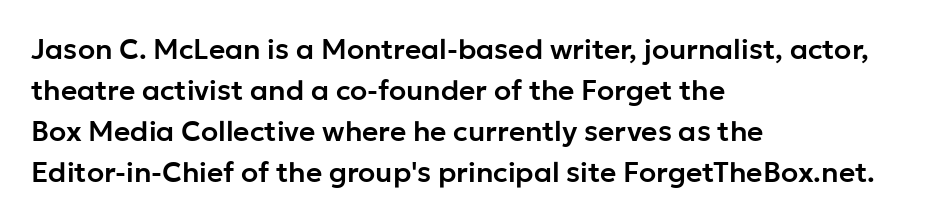
{"serif": "no", "italic": "no", "width": "normal", "stroke_contrast": "low", "x_height": "medium", "monospaced": "no", "underline": "no", "align": "left", "line_spacing": "normal", "line_spacing_ratio": 1.46, "letter_spacing": "normal", "letter_spacing_em": 0.0, "glyph_px": 28}
